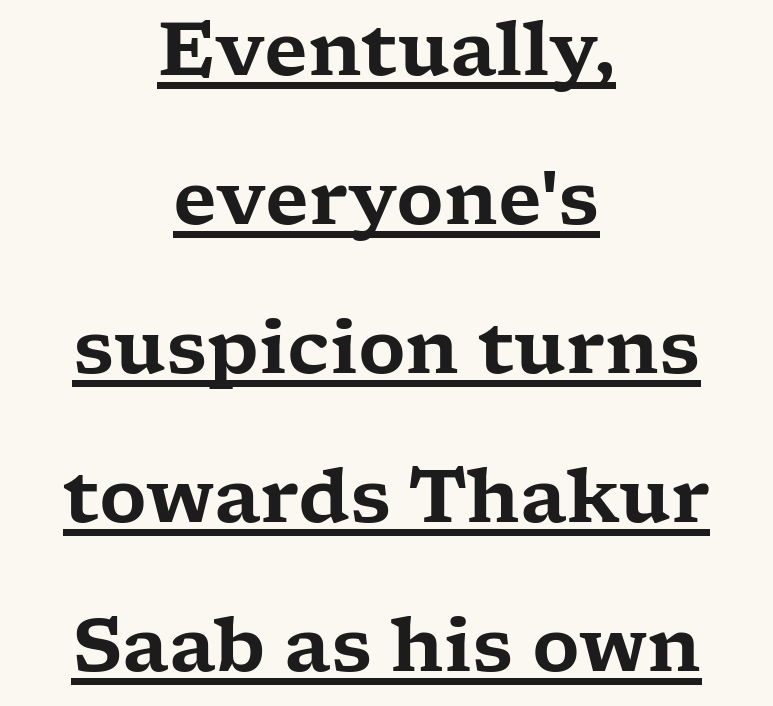
Rendered with straight, roman letterforms. Emphasis is given by a line drawn under the lettering. How are the letters spaced? Ordinarily, with no added tracking. Do the characters align in a grid? No, the font is proportional.
